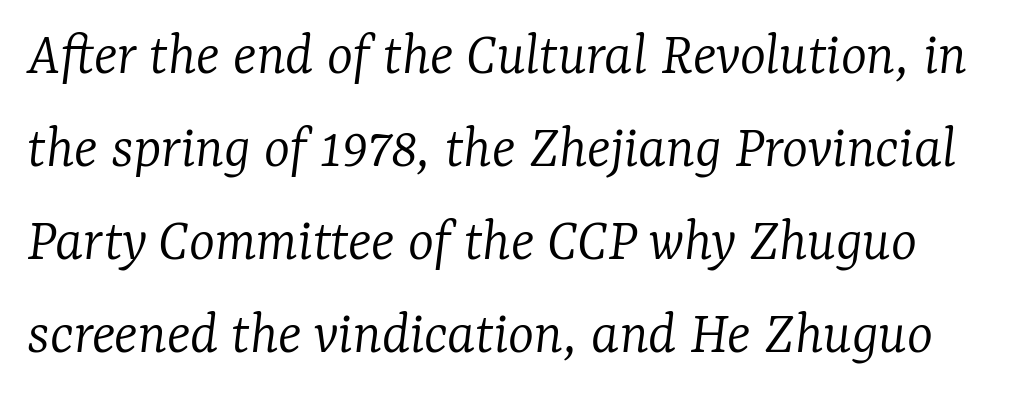
The image shows 62 px light serif type, italic (leaning right); set normal line spacing (1.5x), normal letter spacing, not underlined; low stroke contrast and a medium x-height.
